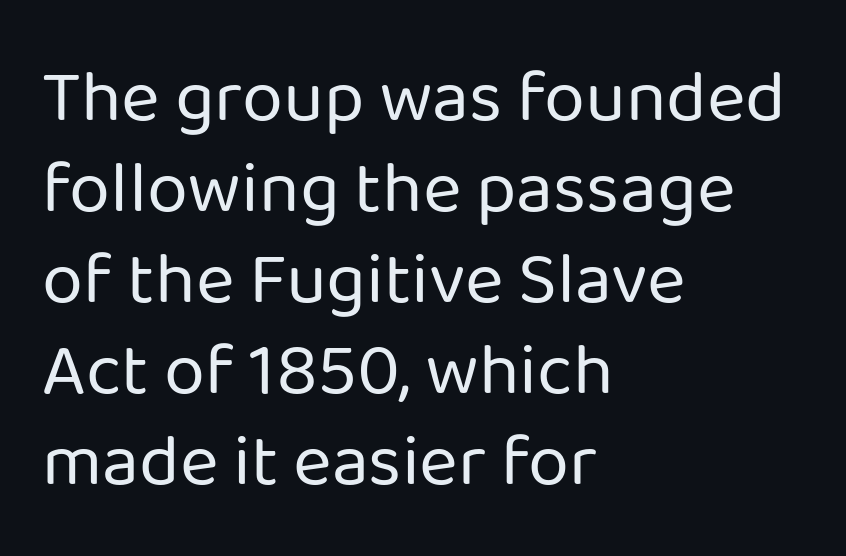
How are the letters spaced? Ordinarily, with no added tracking. Quick note: not italic, upright. Lines of text with bare space underneath. Serifs: no, the terminals of the letterforms are clean. Is this a fixed-width face? No — the glyphs have proportional, varying widths.
